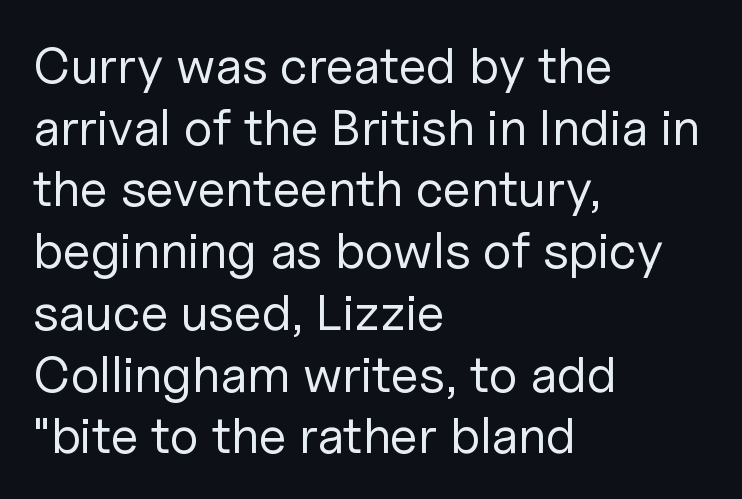
Q: Is the text bold? A: No.
Q: Is the text italic (slanted)? A: No, it is upright.
Q: Is the typeface a serif or a sans-serif typeface? A: Sans-serif.
Q: Is the text underlined? A: No.
Q: How is the paragraph aligned? A: Left-aligned.
Q: Is the spacing between letters normal or unusually wide? A: Normal.
Q: Width (condensed, normal, or wide)? A: Normal.
Q: Stroke contrast? A: Low.
Q: x-height? A: Medium.
Q: Monospaced? A: No.
